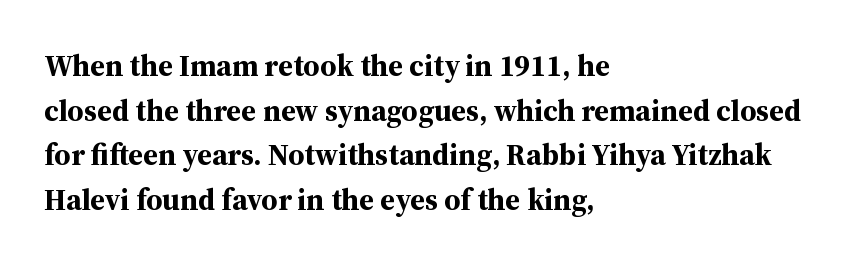
The glyphs have the mass of a bold cut. The paragraph shown leans on its left margin. The glyphs are unaccompanied by any horizontal stroke below them. Default kerning and tracking; the words read as compact shapes. A typesetter would call this proportional, since set widths differ per character.
